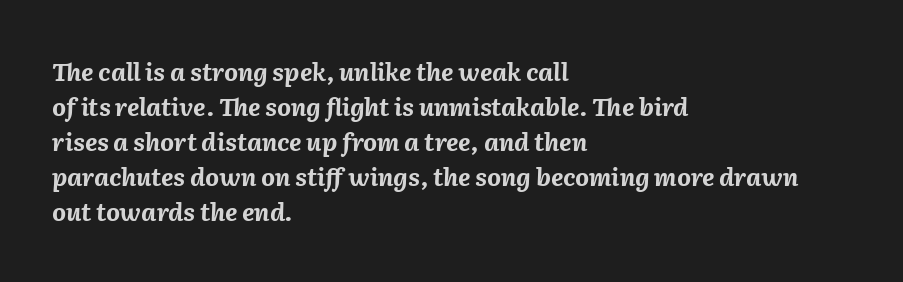
Q: Is the text bold? A: Yes.
Q: Is the text italic (slanted)? A: Yes, it leans right by about 2 degrees.
Q: Is the text underlined? A: No.
Q: How is the paragraph aligned? A: Left-aligned.
Q: Is the spacing between letters normal or unusually wide? A: Normal.
Q: Is the spacing between lines tight, normal or loose? A: Normal.
